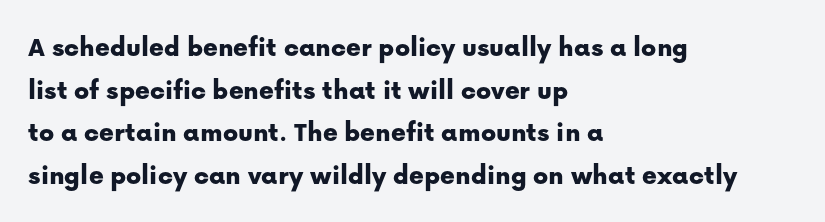
Q: Is the text italic (slanted)? A: No, it is upright.
Q: Is the typeface a serif or a sans-serif typeface? A: Sans-serif.
Q: Is the text underlined? A: No.
Q: How is the paragraph aligned? A: Left-aligned.
Q: Is the spacing between letters normal or unusually wide? A: Normal.
Q: Is the spacing between lines tight, normal or loose? A: Normal.
Q: Width (condensed, normal, or wide)? A: Normal.
Q: Stroke contrast? A: Low.
Q: x-height? A: Medium.
Q: Monospaced? A: No.
